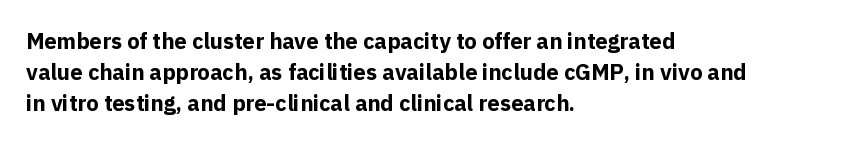
No italicization has been applied; the sample stays upright. The line-height multiplier appears to be the usual default. The face used here has the dense, thick strokes of a bold. Clear beneath every line of the passage. Each word holds together tightly as a unit, with standard inter-letter gaps. The typesetter chose a ragged-right arrangement here.
